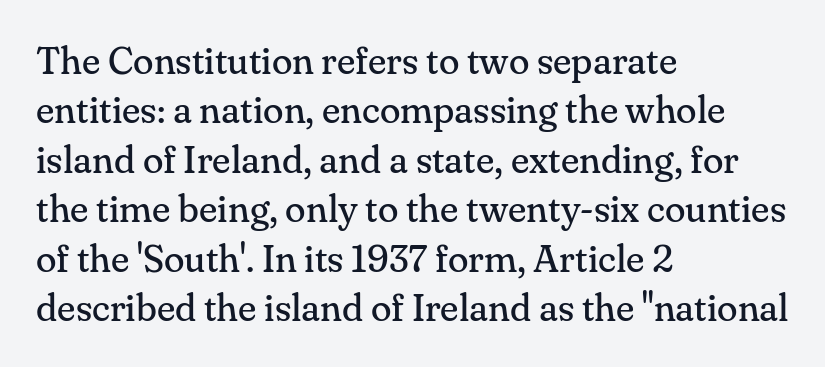
Evenly set lines give the paragraph a standard silhouette. Does the type have serifs? Yes, each stem ends in a small foot. No extra tracking has been applied to these lines. This rendering features lettering with no underline. Layout note: lines flush left.
